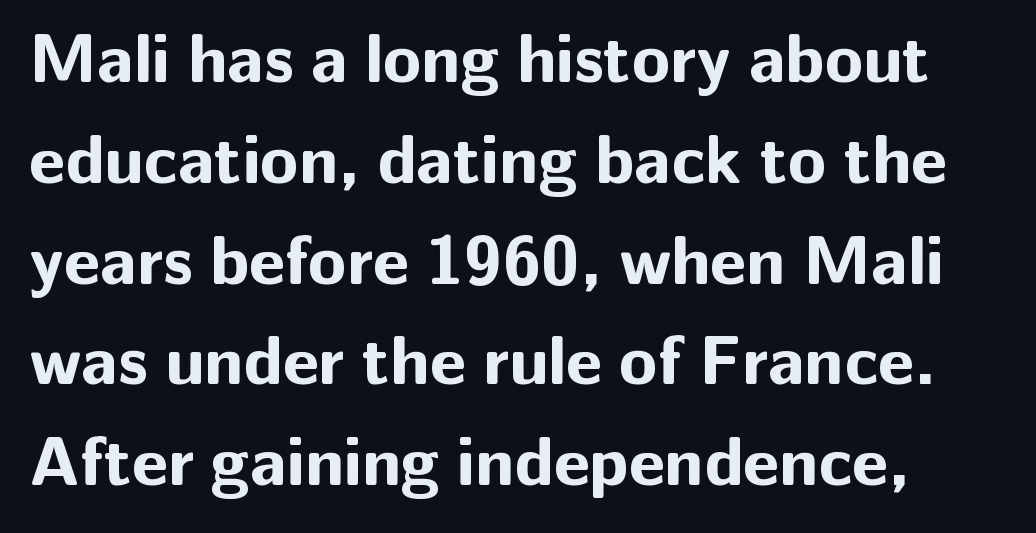
The image shows 70 px bold sans-serif type, upright; set normal line spacing (1.44x), normal letter spacing, not underlined; low stroke contrast and a medium x-height.
